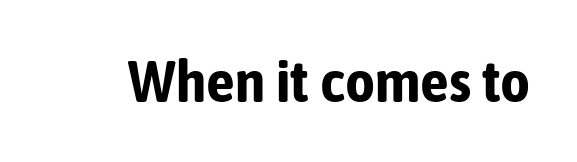
Q: Is the text bold? A: Yes.
Q: Is the text italic (slanted)? A: No, it is upright.
Q: Is the typeface a serif or a sans-serif typeface? A: Sans-serif.
Q: Is the text underlined? A: No.
Q: Is the spacing between letters normal or unusually wide? A: Normal.
Q: Width (condensed, normal, or wide)? A: Condensed.
Q: Stroke contrast? A: Low.
Q: x-height? A: Medium.
Q: Monospaced? A: No.
